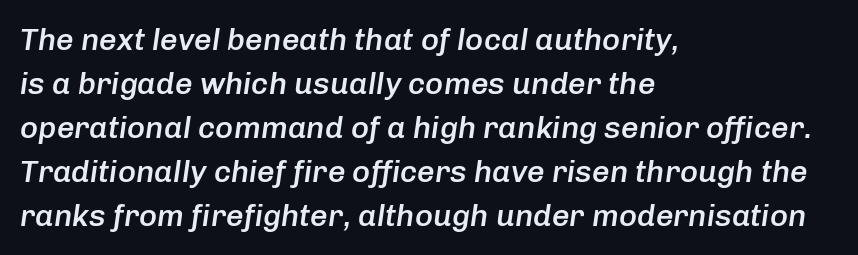
Notice how the passage keeps a crisp vertical edge on the left only. The rows are spaced the way most documents space them. This is oblique type, the kind used for emphasis or titles. Inter-character spacing is left at the font's built-in metrics.
